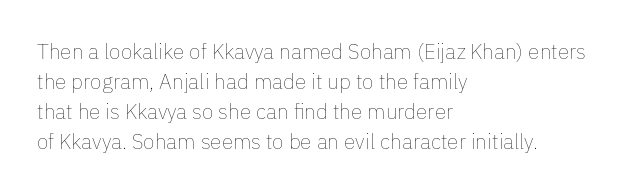
Q: Is the text bold? A: No.
Q: Is the text italic (slanted)? A: No, it is upright.
Q: Is the text underlined? A: No.
Q: How is the paragraph aligned? A: Left-aligned.
Q: Is the spacing between letters normal or unusually wide? A: Normal.
Q: Is the spacing between lines tight, normal or loose? A: Normal.
